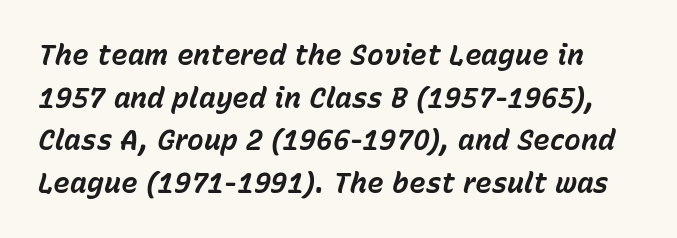
The image shows 28 px bold type, italic (leaning right); set normal line spacing (1.52x), normal letter spacing, not underlined; low stroke contrast and a medium x-height.
